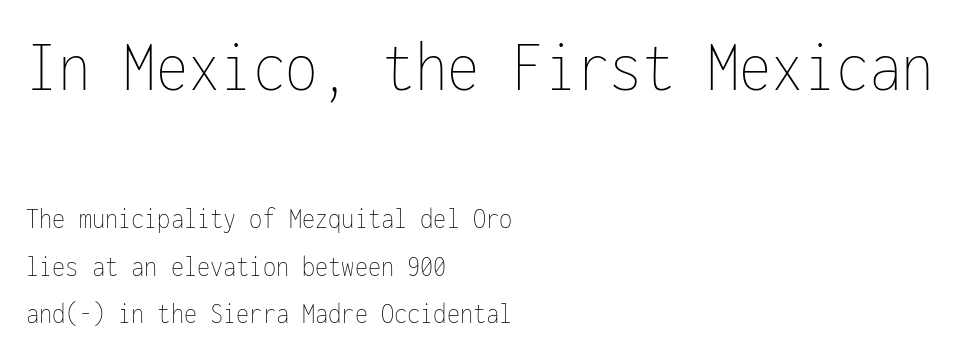
Q: Is the text bold? A: No.
Q: Is the text italic (slanted)? A: No, it is upright.
Q: Is the text underlined? A: No.
Q: How is the paragraph aligned? A: Left-aligned.
Q: Is the spacing between letters normal or unusually wide? A: Normal.
Q: Is the spacing between lines tight, normal or loose? A: Normal.
Q: Which block of text is set in a larger size, the first (top) or the second (bottom)? A: The first (top) one.
Q: Width (condensed, normal, or wide)? A: Condensed.
Q: Stroke contrast? A: Low.
Q: x-height? A: Medium.
Q: Monospaced? A: Yes.
